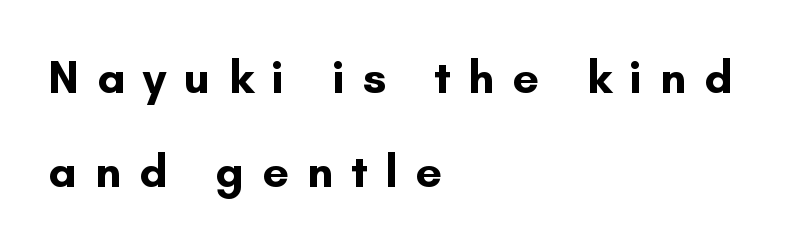
The image shows 47 px bold sans-serif type, upright; set left-aligned, loose line spacing (1.99x), unusually wide letter spacing (+0.38 em), not underlined; low stroke contrast and a small x-height.
